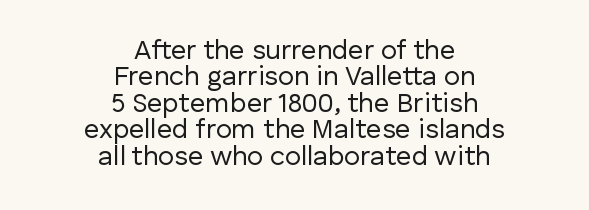
The image shows 27 px text type, upright; set centered, tight line spacing (0.98x), normal letter spacing, not underlined.
